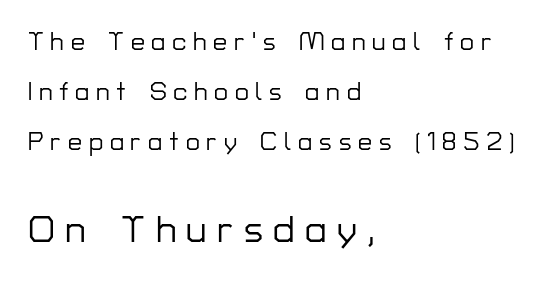
{"serif": "no", "italic": "no", "width": "normal", "stroke_contrast": "low", "x_height": "medium", "monospaced": "no", "underline": "no", "align": "left", "line_spacing": "loose", "line_spacing_ratio": 2.01, "letter_spacing": "wide", "letter_spacing_em": 0.27, "larger_block": "second", "size_ratio": 1.52, "glyph_px": 38}
